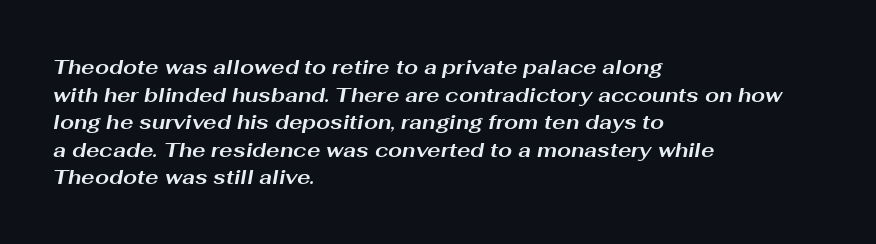
You could call the tracking neutral — neither tight nor loose. Reading down the column, the eye jumps a familiar distance to each next line. Italic: yes, the glyphs are oblique. Glance below the letters and you will spot only blank space.
